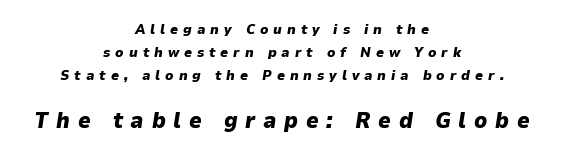
The image shows 22 px bold type, italic (leaning right); set centered, normal line spacing (1.64x), unusually wide letter spacing (+0.35 em), not underlined; the second (bottom) block is 1.57x larger.
